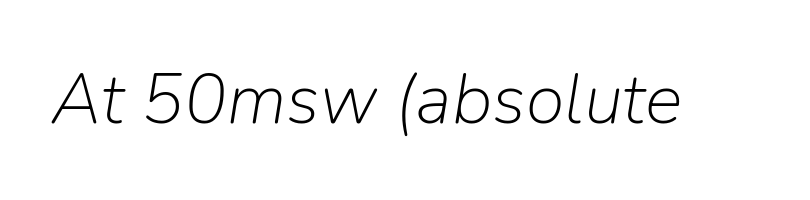
The image shows 71 px light type, italic (leaning right); set normal letter spacing, not underlined; low stroke contrast and a medium x-height.
